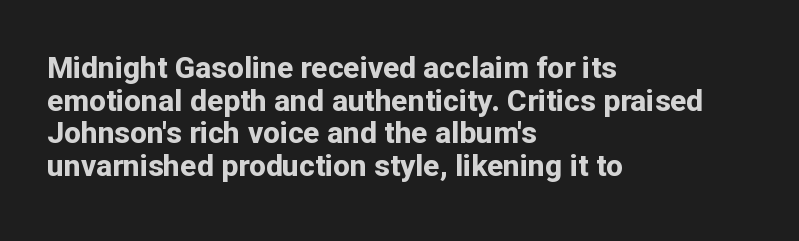
{"serif": "no", "italic": "no", "bold": "yes", "weight": "bold", "width": "normal", "stroke_contrast": "low", "x_height": "medium", "monospaced": "no", "underline": "no", "align": "left", "line_spacing": "tight", "line_spacing_ratio": 1.09, "letter_spacing": "normal", "letter_spacing_em": 0.0, "glyph_px": 30}
